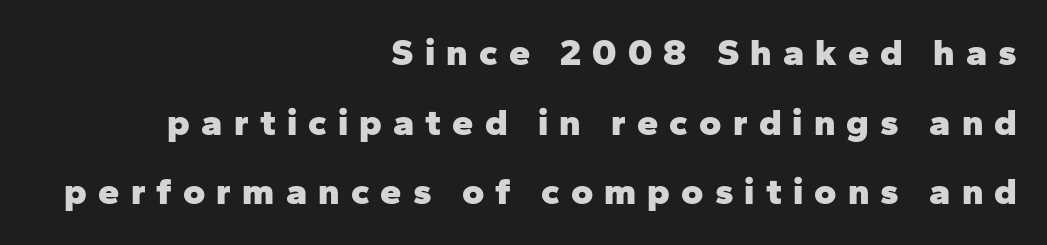
The image shows 38 px heavy sans-serif type, upright; set right-aligned, line spacing 1.83x, unusually wide letter spacing (+0.29 em), not underlined; low stroke contrast and a medium x-height.
